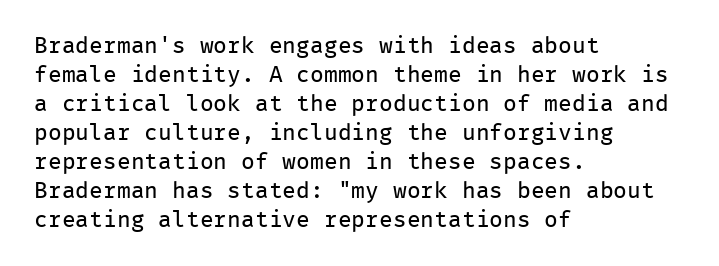
Q: Is the text bold? A: No.
Q: Is the text italic (slanted)? A: No, it is upright.
Q: Is the text underlined? A: No.
Q: How is the paragraph aligned? A: Left-aligned.
Q: Is the spacing between letters normal or unusually wide? A: Normal.
Q: Is the spacing between lines tight, normal or loose? A: Normal.
